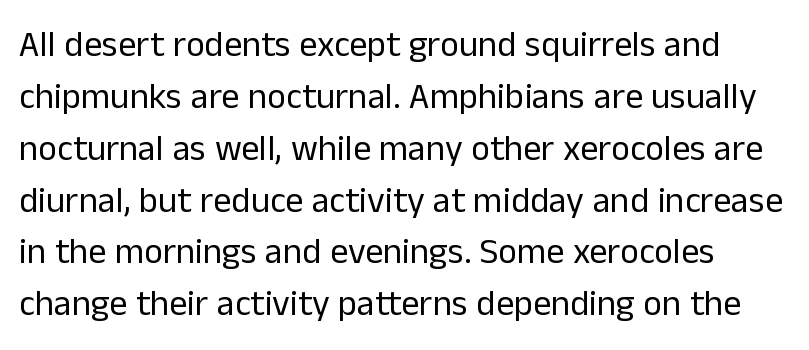
The image shows 36 px regular-weight sans-serif type, upright; set normal line spacing (1.44x), normal letter spacing, not underlined; low stroke contrast and a medium x-height.
